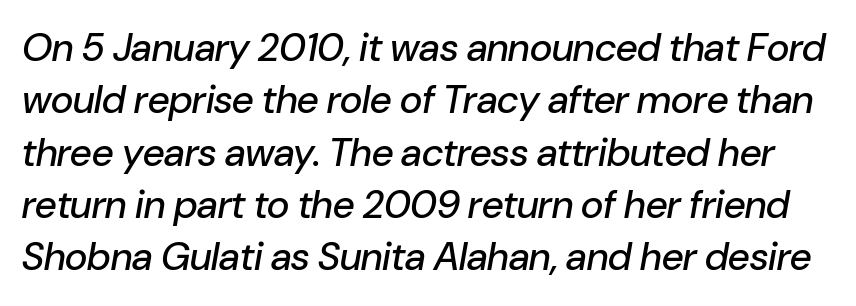
The image shows 39 px text type, italic (leaning right); set normal line spacing (1.34x), normal letter spacing, not underlined; low stroke contrast and a medium x-height.
